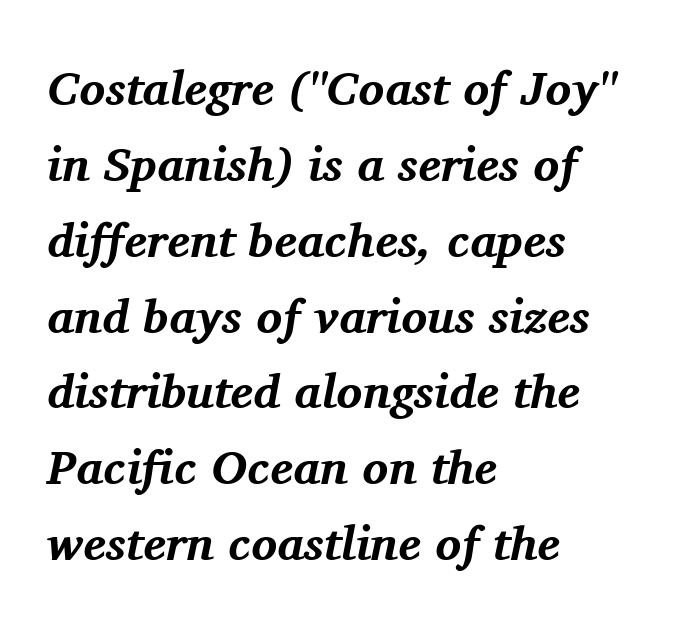
{"serif": "yes", "italic": "yes", "lean": "right", "slant_degrees": 11, "bold": "yes", "weight": "bold", "width": "normal", "stroke_contrast": "medium", "x_height": "medium", "monospaced": "no", "underline": "no", "align": "left", "line_spacing": "normal", "line_spacing_ratio": 1.58, "letter_spacing": "normal", "letter_spacing_em": 0.0, "glyph_px": 48}
